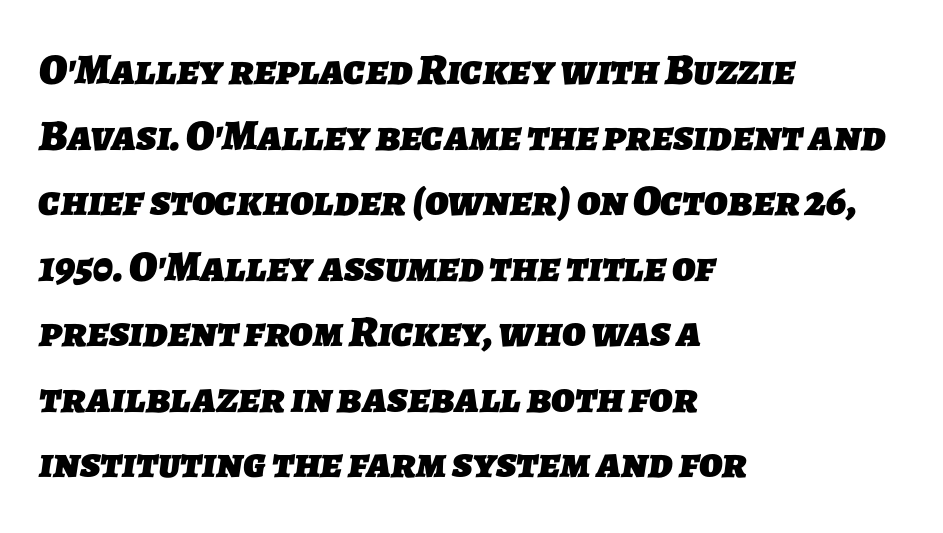
Summary of vertical rhythm: regular, with standard interline spacing. Check the space under the baseline: it is left empty. Plenty of ink on the page — the face is bold. Look at the tracking — it's just the regular setting, nothing added.
